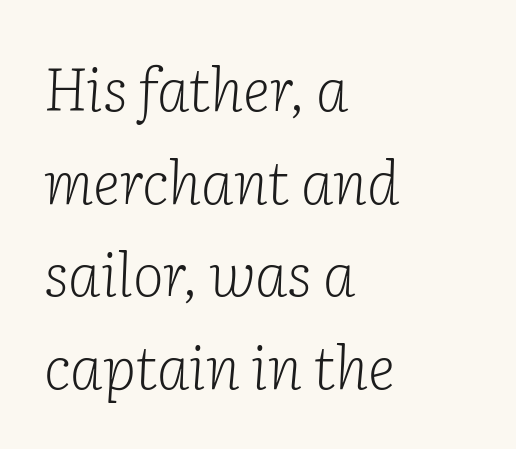
The typesetter chose a ragged-right arrangement here. This sample has the flowing, uneven cadence of proportional lettering. Weight: not bold — regular or lighter. The leading is moderate, giving the passage an even texture. I'd call this a serif setting — the letters wear small feet.
